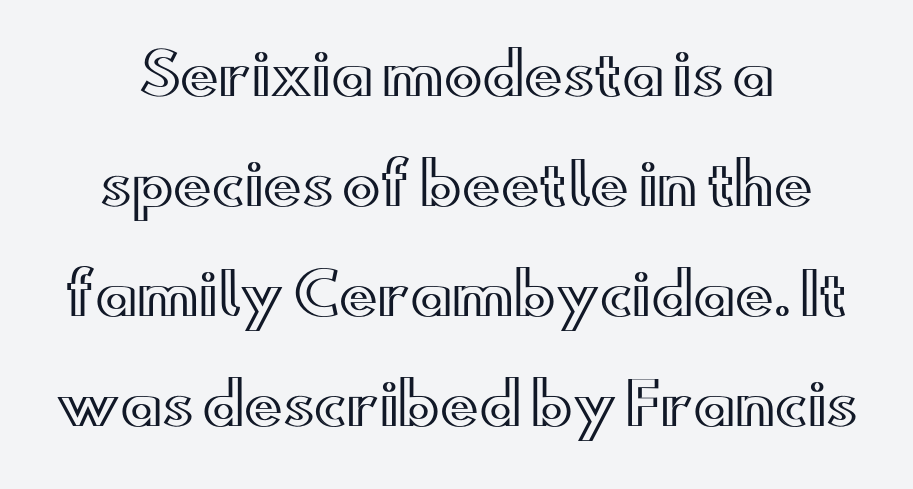
The image shows 57 px wide type, upright; set centered, loose line spacing (1.93x), normal letter spacing, not underlined; a small x-height.
